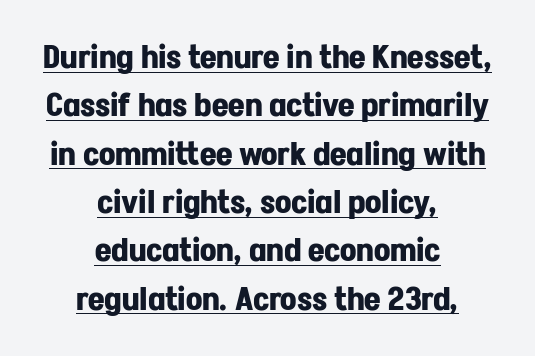
Q: Is the text bold? A: Yes.
Q: Is the text italic (slanted)? A: No, it is upright.
Q: Is the typeface a serif or a sans-serif typeface? A: Sans-serif.
Q: Is the text underlined? A: Yes.
Q: How is the paragraph aligned? A: Centered.
Q: Is the spacing between letters normal or unusually wide? A: Normal.
Q: Is the spacing between lines tight, normal or loose? A: Normal.
Q: Width (condensed, normal, or wide)? A: Normal.
Q: Stroke contrast? A: Low.
Q: x-height? A: Medium.
Q: Monospaced? A: No.
